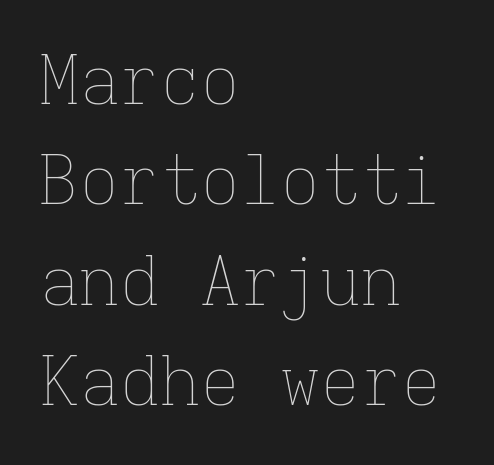
The image shows 67 px thin type, upright, monospaced; set left-aligned, normal line spacing (1.5x), normal letter spacing, not underlined; low stroke contrast and a medium x-height.
